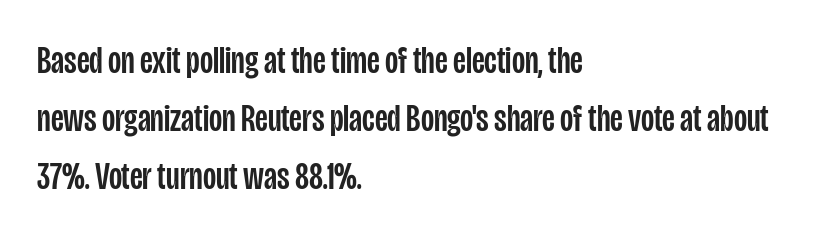
Q: Is the text italic (slanted)? A: No, it is upright.
Q: Is the typeface a serif or a sans-serif typeface? A: Sans-serif.
Q: Is the text underlined? A: No.
Q: How is the paragraph aligned? A: Left-aligned.
Q: Is the spacing between letters normal or unusually wide? A: Normal.
Q: Is the spacing between lines tight, normal or loose? A: Normal.
Q: Width (condensed, normal, or wide)? A: Condensed.
Q: Stroke contrast? A: Low.
Q: x-height? A: Large.
Q: Monospaced? A: No.
